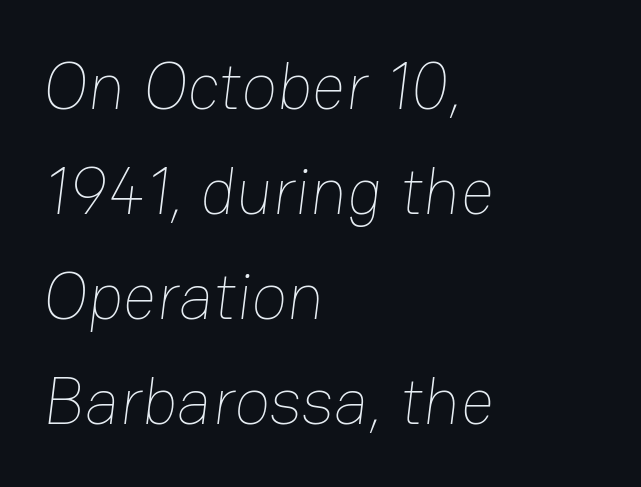
Q: Is the text bold? A: No.
Q: Is the text underlined? A: No.
Q: How is the paragraph aligned? A: Left-aligned.
Q: Is the spacing between letters normal or unusually wide? A: Normal.
Q: Is the spacing between lines tight, normal or loose? A: Normal.
Q: Width (condensed, normal, or wide)? A: Normal.
Q: Stroke contrast? A: Low.
Q: x-height? A: Medium.
Q: Monospaced? A: No.
